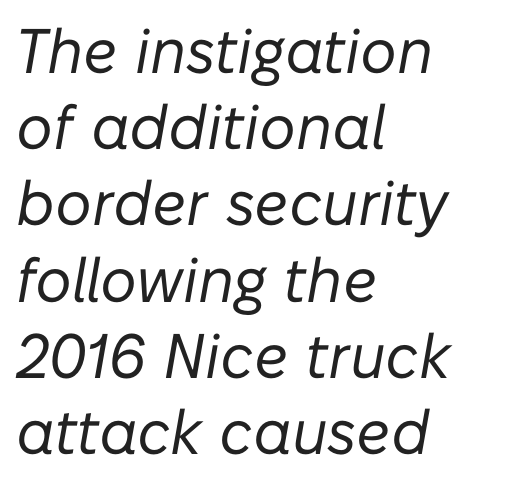
{"italic": "yes", "lean": "right", "slant_degrees": 10, "bold": "no", "weight": "regular", "width": "normal", "stroke_contrast": "low", "x_height": "medium", "monospaced": "no", "underline": "no", "align": "left", "line_spacing_ratio": 1.21, "letter_spacing": "normal", "letter_spacing_em": 0.0, "glyph_px": 63}
